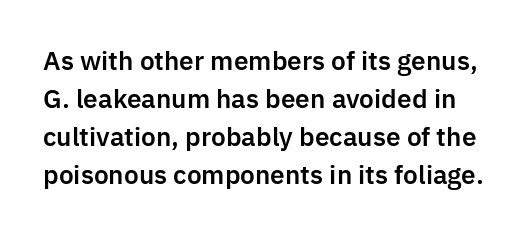
The image shows 25 px text type, upright; set normal line spacing (1.52x), normal letter spacing, not underlined.
